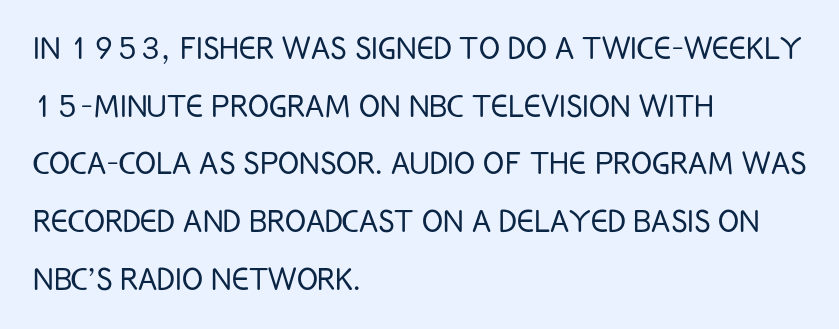
You could not count columns in this text — the font is proportionally spaced. Standard letterfit; no display-style spreading of the glyphs. The words here are not underlined. No chunkiness to these letters — they're not bold. A roman cut, with each character standing at attention. The text was rendered using a sans face with plain stroke endings.
